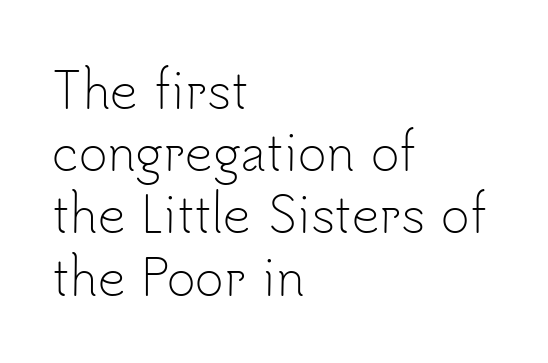
The image shows 49 px light sans-serif type, upright; set left-aligned, normal line spacing (1.27x), normal letter spacing, not underlined; low stroke contrast and a small x-height.
